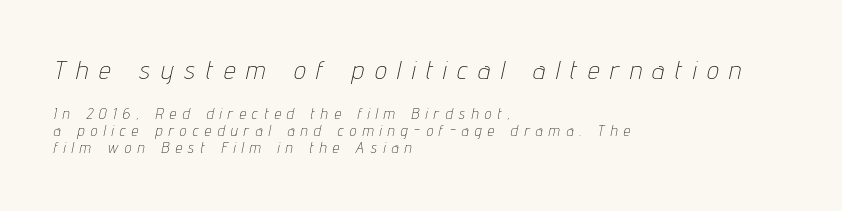
{"italic": "yes", "lean": "right", "slant_degrees": 12, "bold": "no", "underline": "no", "align": "left", "line_spacing": "tight", "line_spacing_ratio": 1.15, "letter_spacing": "wide", "letter_spacing_em": 0.43, "larger_block": "first", "size_ratio": 1.73, "glyph_px": 26}
